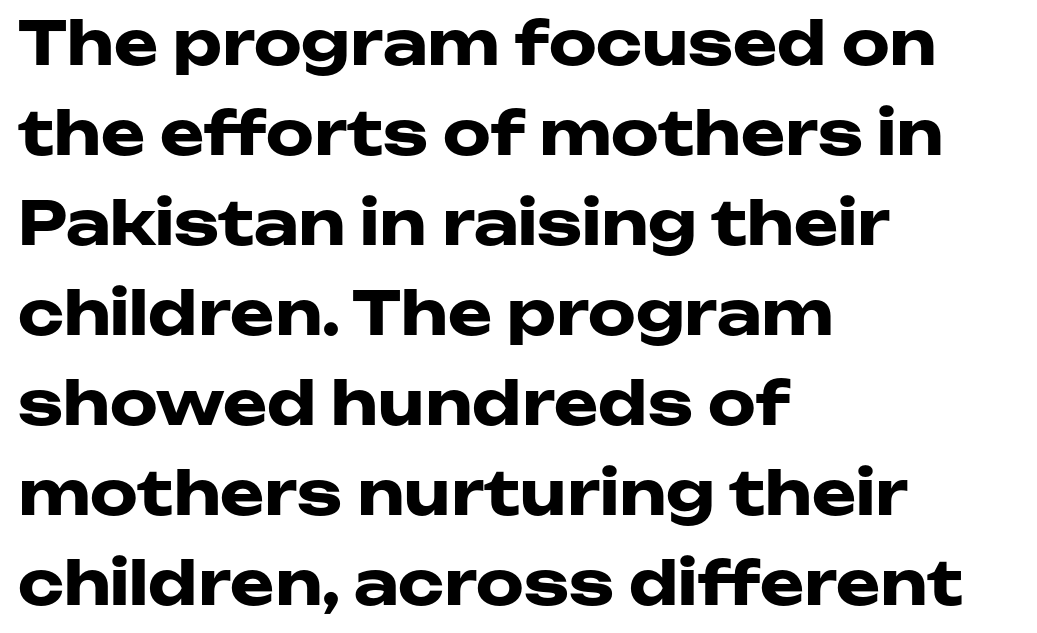
{"serif": "no", "italic": "no", "bold": "yes", "weight": "heavy", "width": "wide", "stroke_contrast": "low", "x_height": "medium", "monospaced": "no", "underline": "no", "align": "left", "line_spacing": "normal", "line_spacing_ratio": 1.5, "letter_spacing": "normal", "letter_spacing_em": 0.0, "glyph_px": 60}
